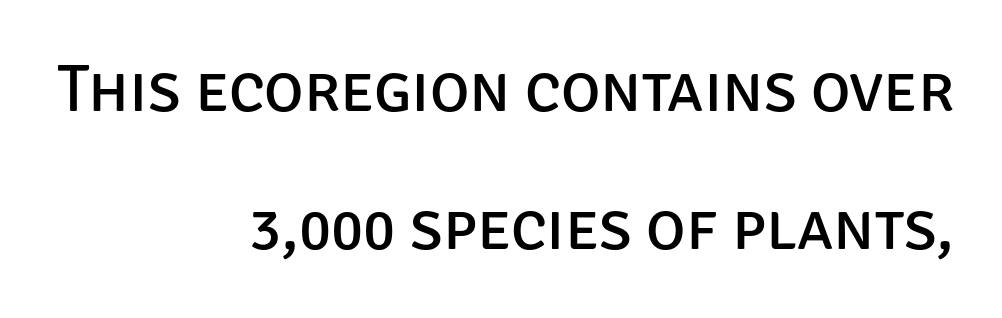
The image shows 67 px regular-weight sans-serif type, upright; set right-aligned, loose line spacing (2.06x), normal letter spacing, not underlined; low stroke contrast and a large x-height.
